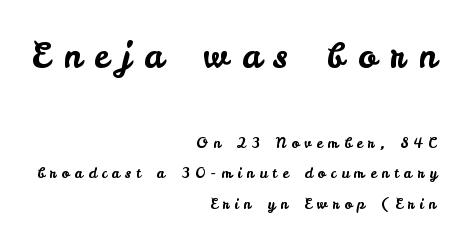
The text block is weighted toward the right margin, trailing off unevenly leftward. Note: larger setting up top, smaller setting below. Vertically, the passage feels expansive, rows floating well apart. Descender tails drop into unmarked territory.
